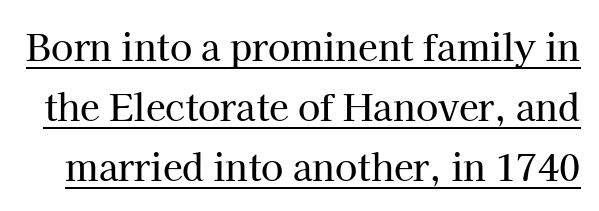
Q: Is the text italic (slanted)? A: No, it is upright.
Q: Is the typeface a serif or a sans-serif typeface? A: Serif.
Q: Is the text underlined? A: Yes.
Q: Is the spacing between letters normal or unusually wide? A: Normal.
Q: Is the spacing between lines tight, normal or loose? A: Normal.
Q: Width (condensed, normal, or wide)? A: Normal.
Q: Stroke contrast? A: High.
Q: x-height? A: Medium.
Q: Monospaced? A: No.
